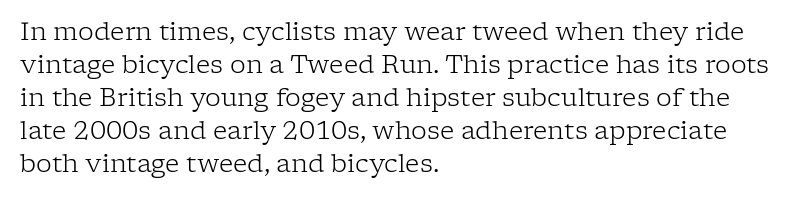
The image shows 25 px text type, upright; set left-aligned, normal line spacing (1.32x), normal letter spacing, not underlined.
